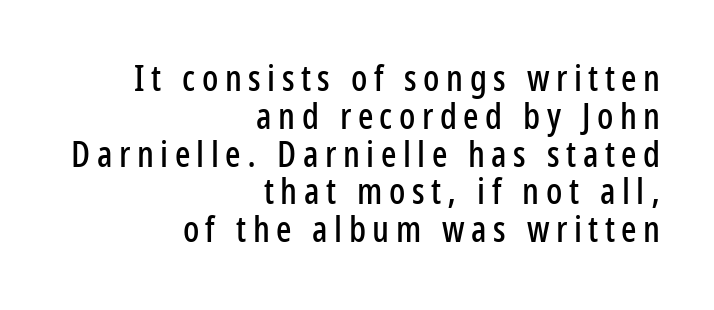
Q: Is the text italic (slanted)? A: No, it is upright.
Q: Is the typeface a serif or a sans-serif typeface? A: Sans-serif.
Q: Is the text underlined? A: No.
Q: How is the paragraph aligned? A: Right-aligned.
Q: Is the spacing between lines tight, normal or loose? A: Tight.
Q: Width (condensed, normal, or wide)? A: Condensed.
Q: Stroke contrast? A: Low.
Q: x-height? A: Medium.
Q: Monospaced? A: No.
